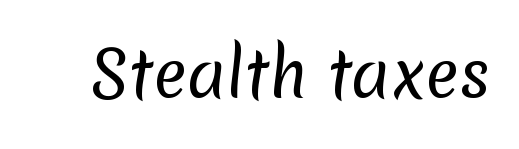
Q: Is the text bold? A: No.
Q: Is the typeface a serif or a sans-serif typeface? A: Sans-serif.
Q: Is the text underlined? A: No.
Q: Is the spacing between letters normal or unusually wide? A: Normal.
Q: Width (condensed, normal, or wide)? A: Normal.
Q: Stroke contrast? A: Low.
Q: x-height? A: Medium.
Q: Monospaced? A: No.
